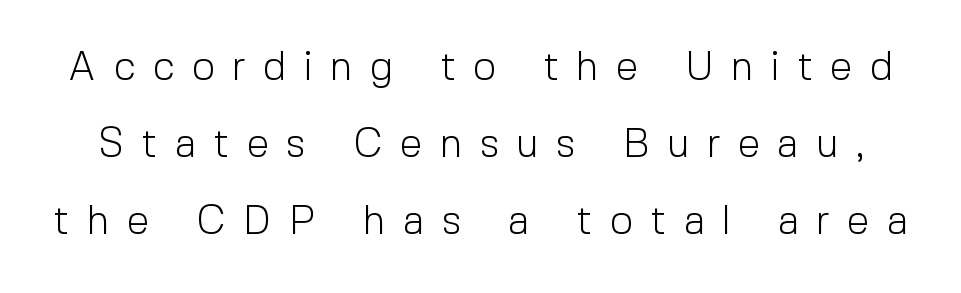
Rendered with straight, roman letterforms. Proportional: the letters do not fall into vertical columns. The space beneath each line is pristine and unruled. The lines are spread far apart with generous leading. Short note: letters widely spaced.
